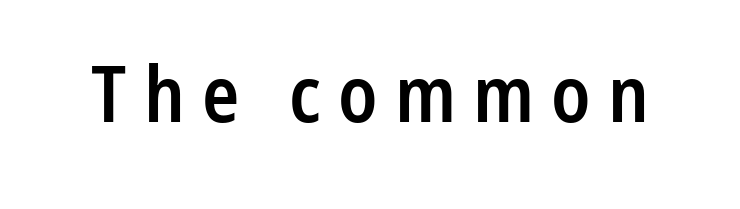
{"serif": "no", "italic": "no", "bold": "semi", "weight": "semibold", "width": "condensed", "stroke_contrast": "low", "x_height": "medium", "monospaced": "no", "underline": "no", "letter_spacing": "wide", "letter_spacing_em": 0.22, "glyph_px": 77}
